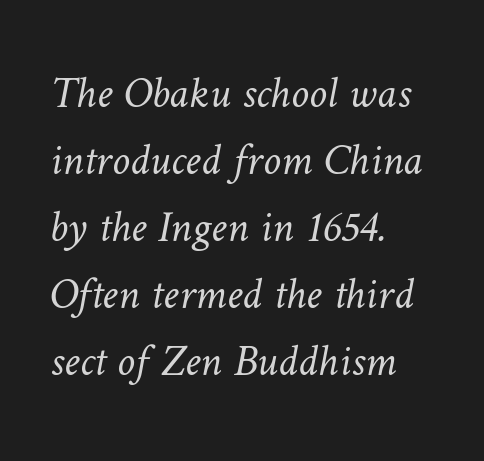
The image shows 45 px light type; set left-aligned, normal line spacing (1.49x), normal letter spacing, not underlined; low stroke contrast and a medium x-height.
